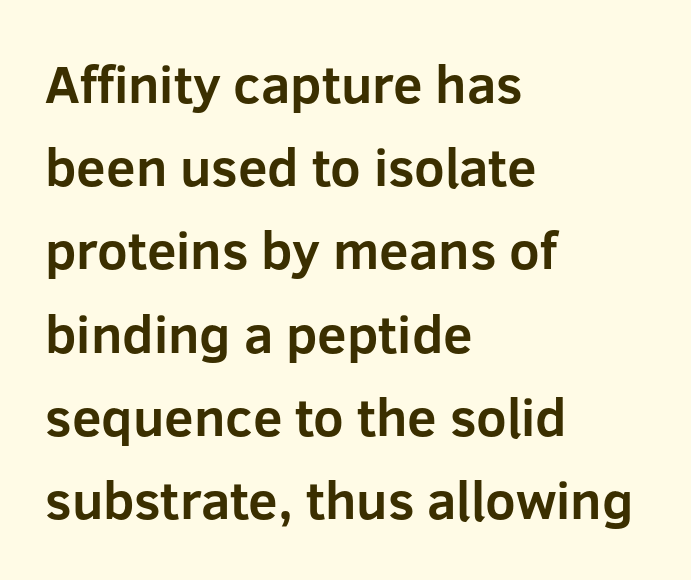
Q: Is the text bold? A: Yes.
Q: Is the text italic (slanted)? A: No, it is upright.
Q: Is the typeface a serif or a sans-serif typeface? A: Sans-serif.
Q: Is the text underlined? A: No.
Q: How is the paragraph aligned? A: Left-aligned.
Q: Is the spacing between letters normal or unusually wide? A: Normal.
Q: Is the spacing between lines tight, normal or loose? A: Normal.
Q: Width (condensed, normal, or wide)? A: Normal.
Q: Stroke contrast? A: Low.
Q: x-height? A: Medium.
Q: Monospaced? A: No.
